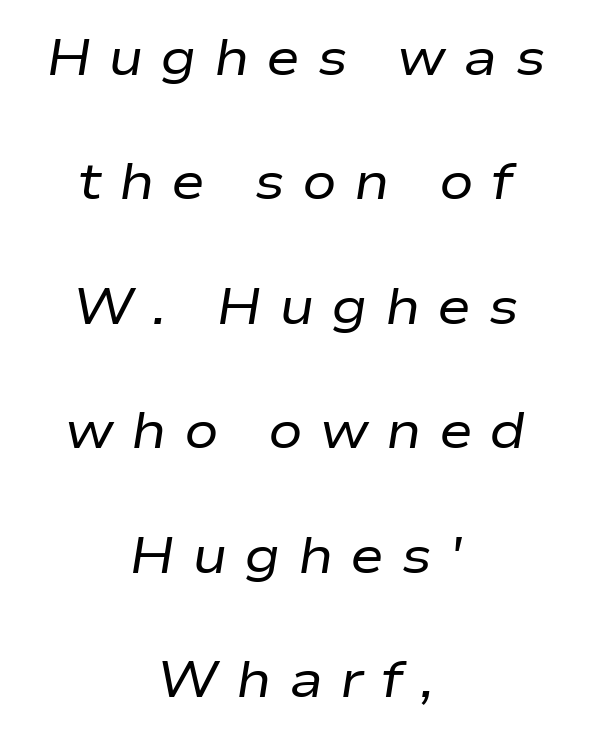
{"italic": "yes", "lean": "right", "slant_degrees": 9, "bold": "no", "weight": "regular", "width": "wide", "stroke_contrast": "low", "x_height": "medium", "monospaced": "no", "underline": "no", "align": "center", "line_spacing": "loose", "line_spacing_ratio": 2.44, "letter_spacing": "wide", "letter_spacing_em": 0.33, "glyph_px": 51}
